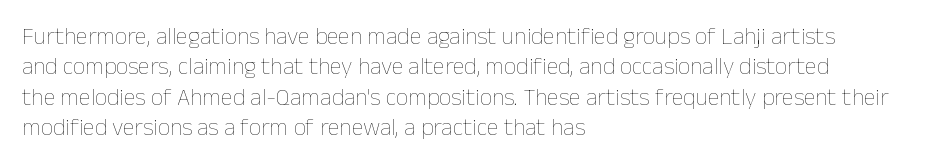
The image shows 24 px text type, upright; set left-aligned, normal line spacing (1.27x), normal letter spacing, not underlined.
